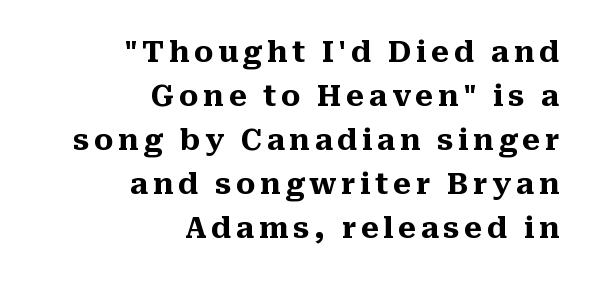
The image shows 29 px heavy serif type, upright; set right-aligned, normal line spacing (1.52x), not underlined; medium stroke contrast and a medium x-height.
